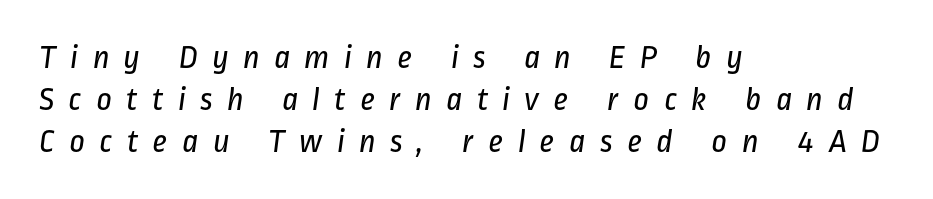
Each line starts at the same left margin while the right side varies. The type family on display is of the sans-serif kind. No word sits above an underline. The typeface has the unassuming heft of standard copy or less.
